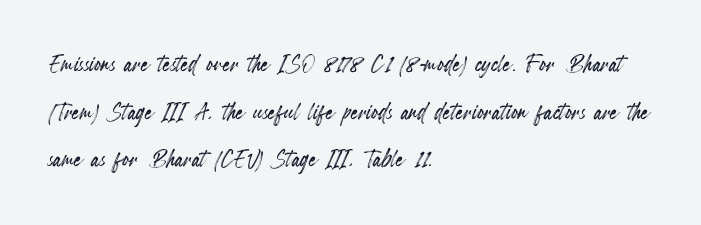
Here the designer chose a conventional face with non-uniform glyph widths. Leftover space on each line is placed entirely after the last word. Decoration check: the copy has no underline. Horizontal bands of white between lines are of average thickness.
